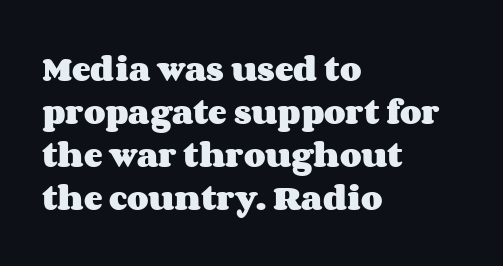
The image shows 28 px heavy, wide type, upright; set left-aligned, normal line spacing (1.53x), normal letter spacing, not underlined; medium stroke contrast and a large x-height.
